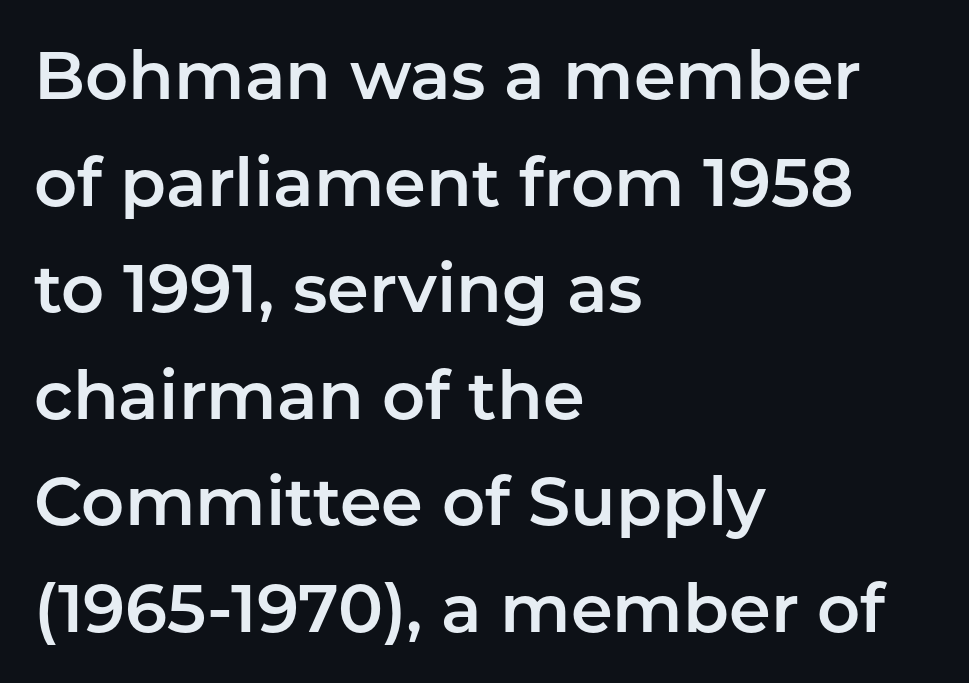
{"serif": "no", "italic": "no", "width": "normal", "stroke_contrast": "low", "x_height": "medium", "monospaced": "no", "underline": "no", "align": "left", "line_spacing": "normal", "line_spacing_ratio": 1.59, "letter_spacing": "normal", "letter_spacing_em": 0.0, "glyph_px": 67}
